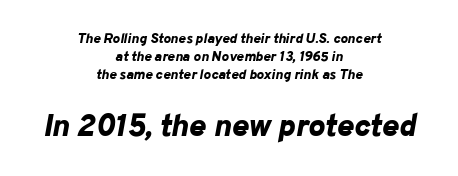
The image shows 32 px bold type, italic (leaning right); set centered, normal line spacing (1.29x), normal letter spacing, not underlined; the second (bottom) block is 2.29x larger; low stroke contrast and a medium x-height.
